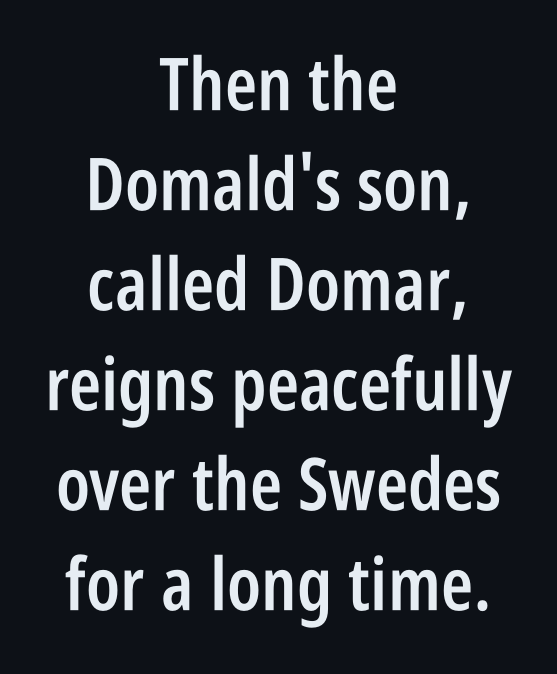
Q: Is the text bold? A: Semi-bold.
Q: Is the text italic (slanted)? A: No, it is upright.
Q: Is the typeface a serif or a sans-serif typeface? A: Sans-serif.
Q: Is the text underlined? A: No.
Q: How is the paragraph aligned? A: Centered.
Q: Is the spacing between letters normal or unusually wide? A: Normal.
Q: Is the spacing between lines tight, normal or loose? A: Normal.
Q: Width (condensed, normal, or wide)? A: Condensed.
Q: Stroke contrast? A: Low.
Q: x-height? A: Large.
Q: Monospaced? A: No.
